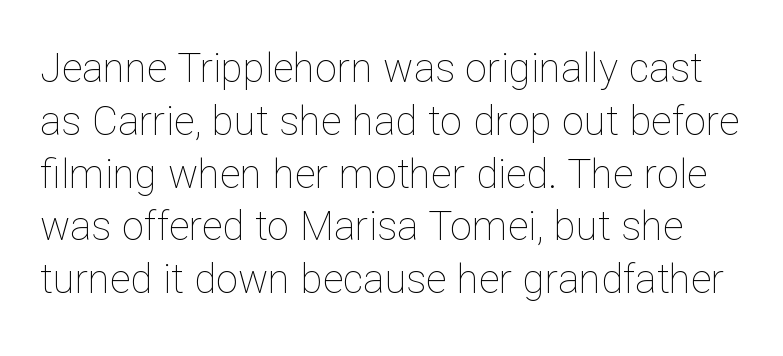
The image shows 40 px thin type, upright; set normal line spacing (1.32x), normal letter spacing, not underlined; low stroke contrast and a medium x-height.
